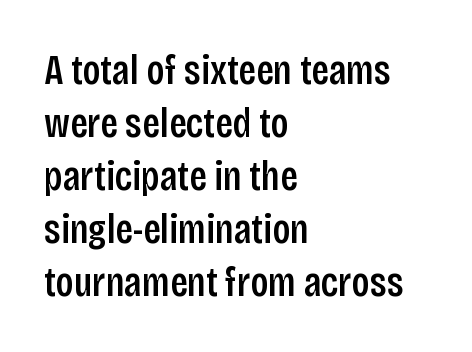
The image shows 42 px condensed sans-serif type, upright; set left-aligned, normal line spacing (1.26x), normal letter spacing, not underlined; low stroke contrast and a large x-height.
